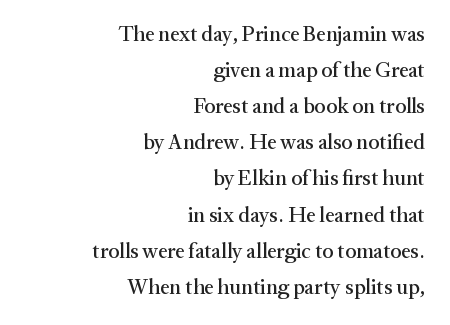
This rendering features lettering with no underline. The typography opts for an upright posture over an oblique one. The letterforms sit shoulder to shoulder at normal distance. Leftover space on each line is placed entirely before the opening word.
